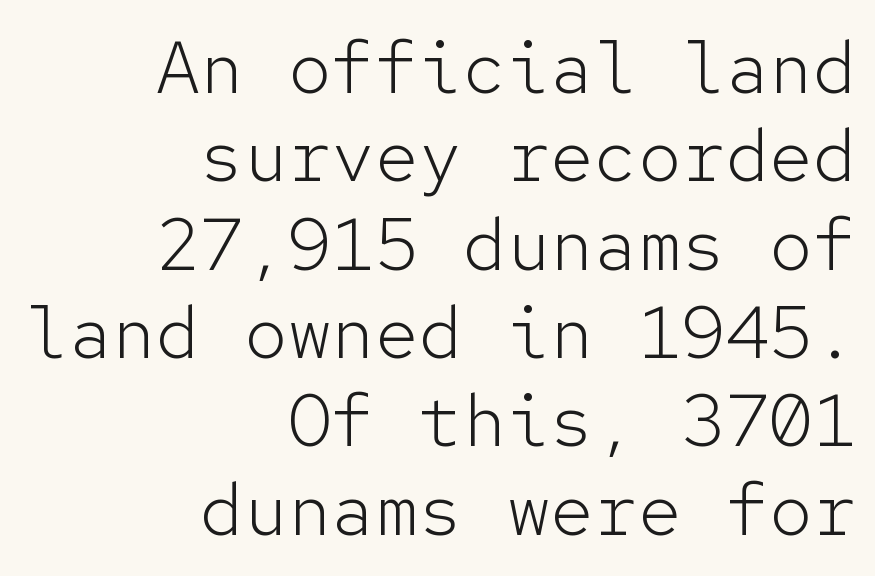
The typography opts for an upright posture over an oblique one. Note: no serifs on the glyphs. A flush-right, rag-left setting is used for this passage. These glyphs show unthickened strokes, regular width or finer. Observe the ordinary spacing: letters are neighbours, not strangers.
